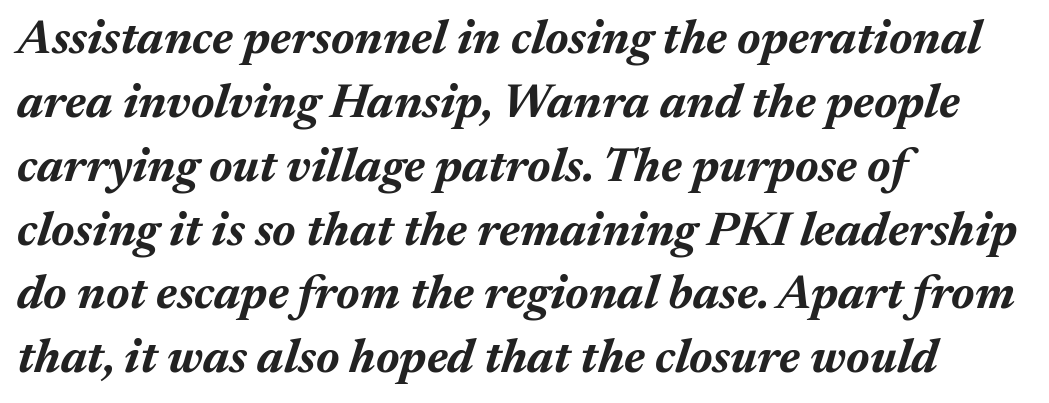
The letters advance in unequal steps, a hallmark of proportional type. Students, observe: this is what conventionally led text looks like. Underlining? Definitely not there. How heavy is the stroke? Heavy — this is a bold. In terms of letterspacing, this is plain default setting.
